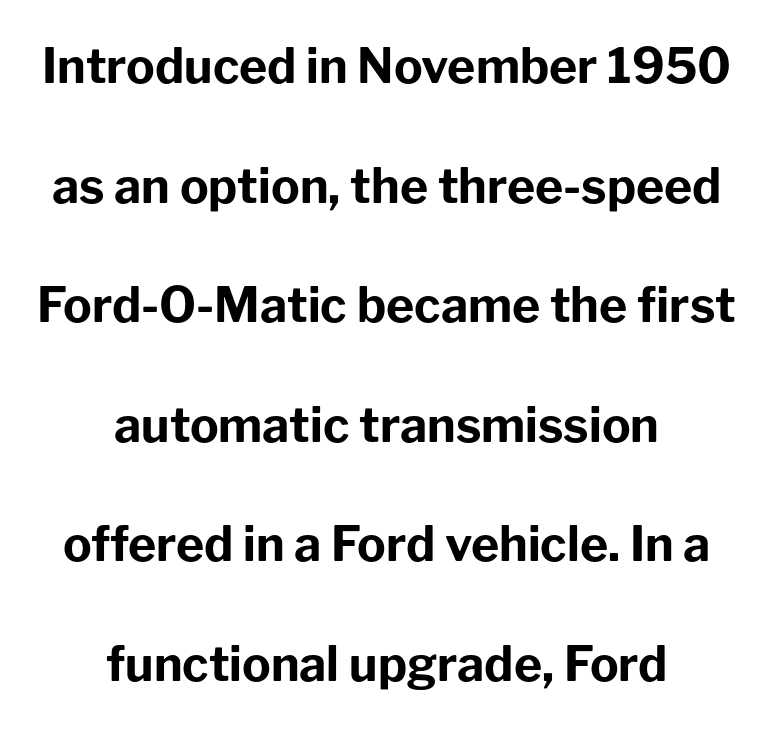
Q: Is the text bold? A: Yes.
Q: Is the text italic (slanted)? A: No, it is upright.
Q: Is the typeface a serif or a sans-serif typeface? A: Sans-serif.
Q: Is the text underlined? A: No.
Q: How is the paragraph aligned? A: Centered.
Q: Is the spacing between letters normal or unusually wide? A: Normal.
Q: Is the spacing between lines tight, normal or loose? A: Loose.
Q: Width (condensed, normal, or wide)? A: Normal.
Q: Stroke contrast? A: Low.
Q: x-height? A: Medium.
Q: Monospaced? A: No.
